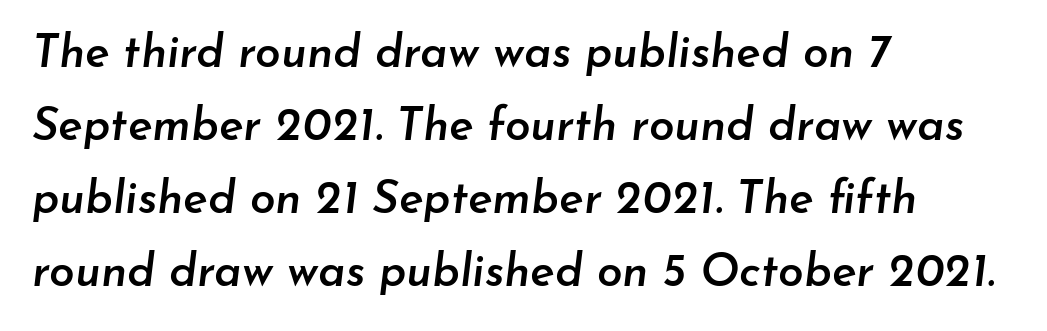
The image shows 46 px semibold type, italic (leaning right); set left-aligned, normal line spacing (1.59x), normal letter spacing, not underlined; low stroke contrast and a small x-height.
